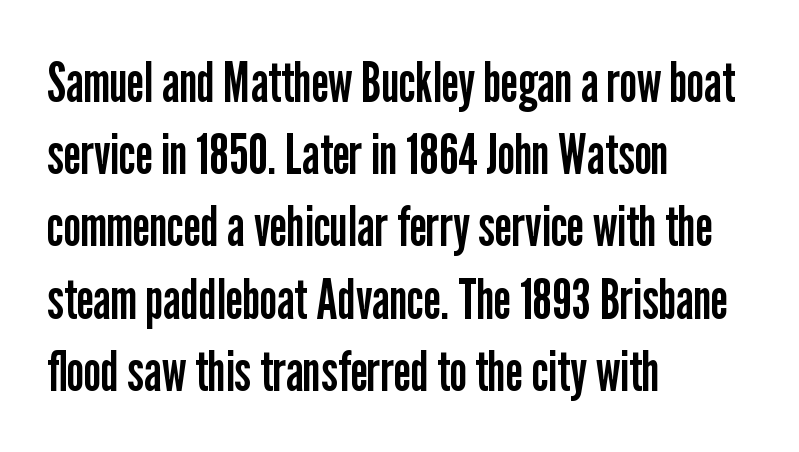
{"serif": "no", "italic": "no", "bold": "no", "weight": "regular", "width": "condensed", "stroke_contrast": "low", "x_height": "medium", "monospaced": "no", "underline": "no", "align": "left", "line_spacing": "normal", "line_spacing_ratio": 1.29, "letter_spacing": "normal", "letter_spacing_em": 0.0, "glyph_px": 56}
